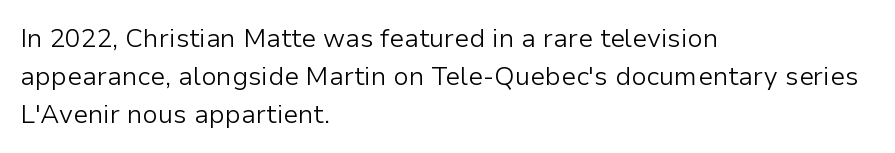
Visually the block forms a straight wall on the left and a jagged coastline on the right. Caption: standard tracking, unaltered. The type sits square on the baseline with zero lean. Weight: not bold — regular or lighter.
